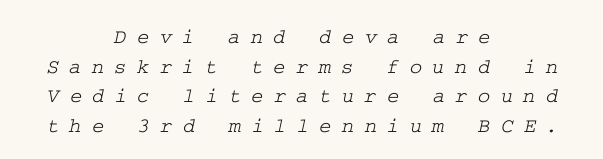
This rendering uses center alignment, leaving both contours irregular but symmetric. The zone under the glyphs is completely vacant. The gaps between neighbouring characters are conspicuously large. A typesetter would call this leading conventional body-copy spacing.
